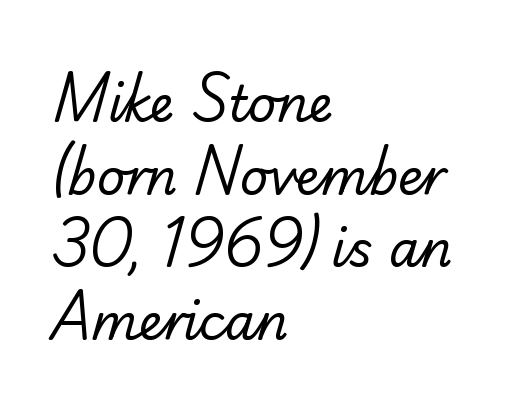
The image shows 49 px regular-weight serif type; set left-aligned, normal line spacing (1.48x), normal letter spacing, not underlined; low stroke contrast and a small x-height.
